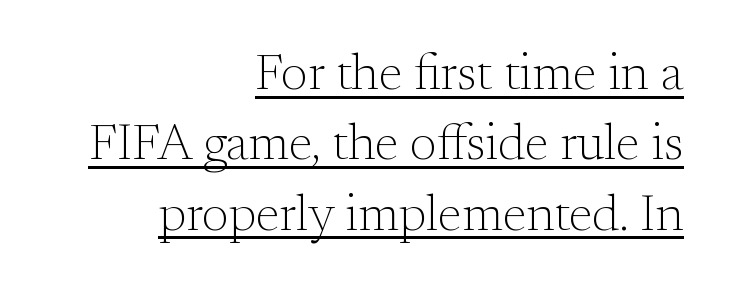
{"serif": "yes", "italic": "no", "bold": "no", "weight": "light", "width": "normal", "stroke_contrast": "medium", "x_height": "small", "monospaced": "no", "underline": "yes", "align": "right", "line_spacing": "normal", "line_spacing_ratio": 1.38, "letter_spacing": "normal", "letter_spacing_em": 0.0, "glyph_px": 51}
